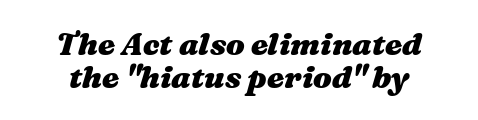
Q: Is the text bold? A: Yes.
Q: Is the text italic (slanted)? A: Yes, it leans right by about 16 degrees.
Q: Is the text underlined? A: No.
Q: Is the spacing between letters normal or unusually wide? A: Normal.
Q: Is the spacing between lines tight, normal or loose? A: Tight.
Q: Width (condensed, normal, or wide)? A: Wide.
Q: Stroke contrast? A: Medium.
Q: x-height? A: Medium.
Q: Monospaced? A: No.
